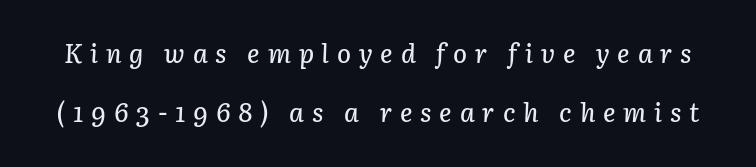
These lines stand farther apart than default settings would place them. Only glyphs here, with clear space below each row. Italic: yes, the glyphs are oblique. Display-style spreading of the glyphs; the letterfit is very open.
